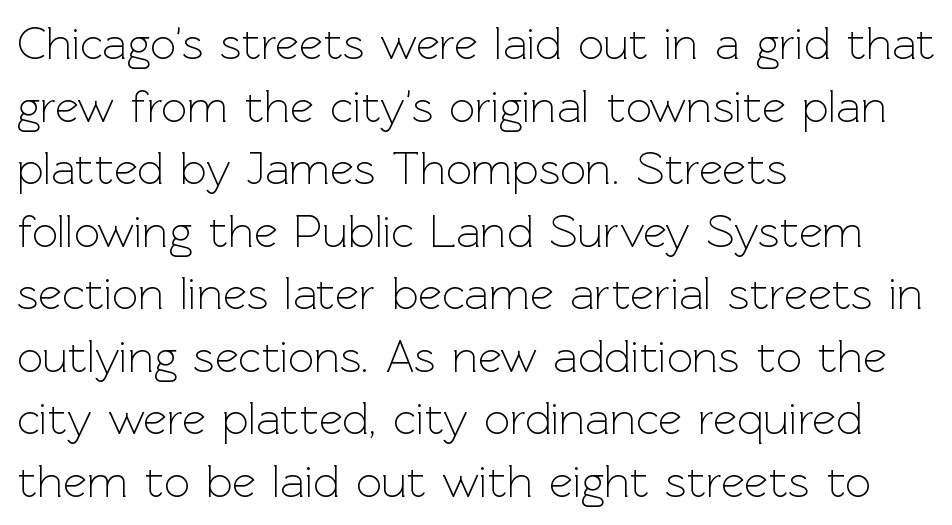
The font's upright variant was chosen for this text. Anything drawn beneath the words? Only blank space. If you measured baseline to baseline, you'd find a middling distance. Proportional: the letters do not fall into vertical columns.
